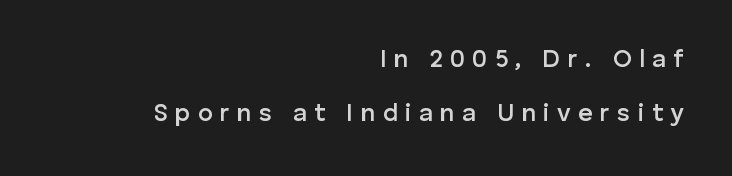
Q: Is the text bold? A: Semi-bold.
Q: Is the text italic (slanted)? A: No, it is upright.
Q: Is the text underlined? A: No.
Q: How is the paragraph aligned? A: Right-aligned.
Q: Is the spacing between letters normal or unusually wide? A: Unusually wide.
Q: Is the spacing between lines tight, normal or loose? A: Loose.
